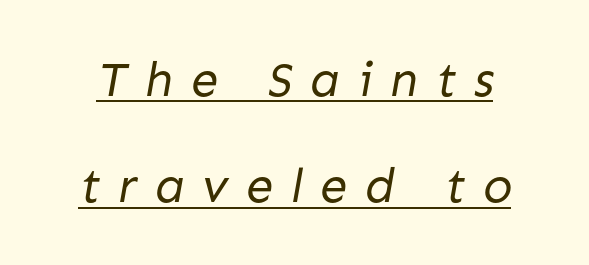
{"serif": "no", "bold": "no", "weight": "regular", "width": "normal", "stroke_contrast": "low", "x_height": "medium", "monospaced": "no", "underline": "yes", "line_spacing": "loose", "line_spacing_ratio": 2.17, "letter_spacing": "wide", "letter_spacing_em": 0.36, "glyph_px": 49}
